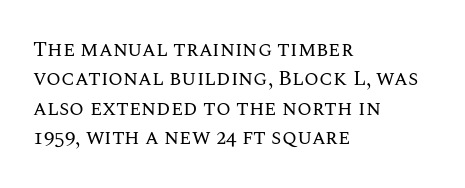
The image shows 21 px text type, upright; set left-aligned, normal line spacing (1.4x), normal letter spacing, not underlined.
